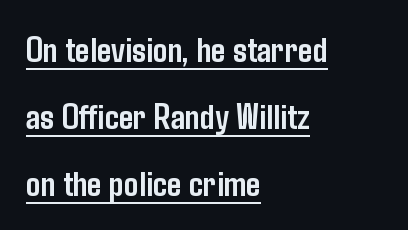
What weight is shown? A full bold with thick strokes. Honestly, the underline is the first thing you notice here. The rendering shows plain stroke endings on the letterforms — a sans-serif design. You can tell it's not italic because the verticals are truly vertical. Nothing unusual about the tracking: characters are spaced as the font intends. Character widths vary here, with narrow letters taking less room than wide ones.
